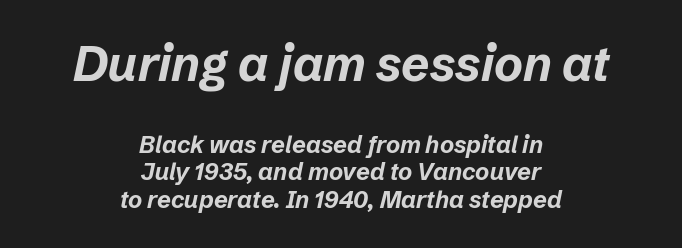
The image shows 49 px bold type, italic (leaning right); set centered, tight line spacing (1.15x), normal letter spacing, not underlined; the first (top) block is 2.04x larger; low stroke contrast and a medium x-height.
